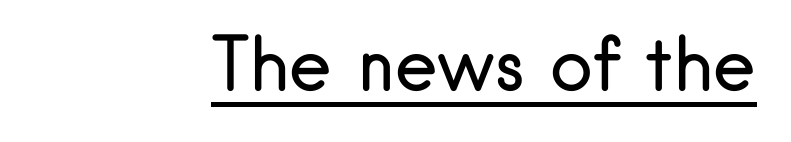
The image shows 72 px regular-weight sans-serif type, upright; set normal letter spacing, underlined; low stroke contrast and a small x-height.
